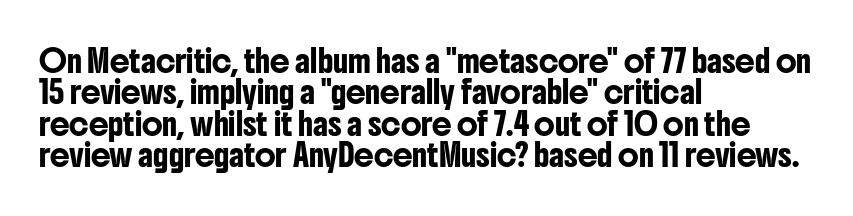
{"italic": "no", "underline": "no", "align": "left", "line_spacing": "normal", "line_spacing_ratio": 1.43, "letter_spacing": "normal", "letter_spacing_em": 0.0, "glyph_px": 22}
